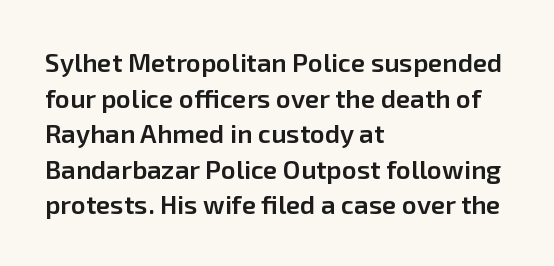
Q: Is the text bold? A: Semi-bold.
Q: Is the text italic (slanted)? A: No, it is upright.
Q: Is the text underlined? A: No.
Q: How is the paragraph aligned? A: Left-aligned.
Q: Is the spacing between letters normal or unusually wide? A: Normal.
Q: Is the spacing between lines tight, normal or loose? A: Normal.
